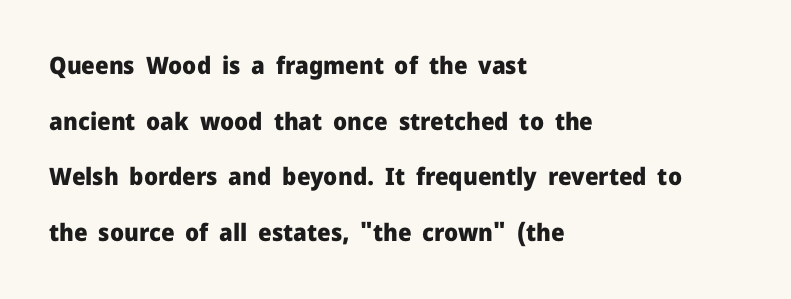
The image shows 24 px bold type, upright; set left-aligned, loose line spacing (2.32x), normal letter spacing, not underlined.
